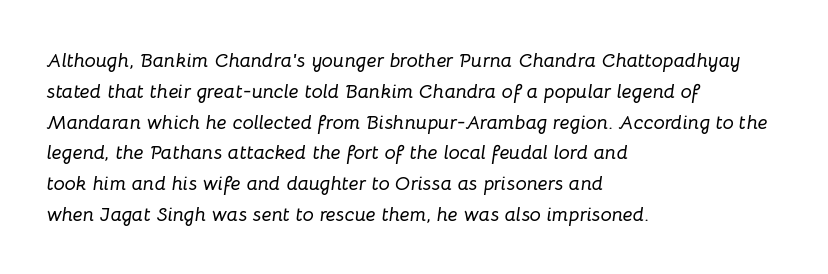
The paragraph has a hard left edge and a soft right edge. Emphasis-style slanted type is in use. Students, observe: this is what conventionally led text looks like. The passage shown is not underscored anywhere. Tracking value appears to be zero — textbook default spacing.
